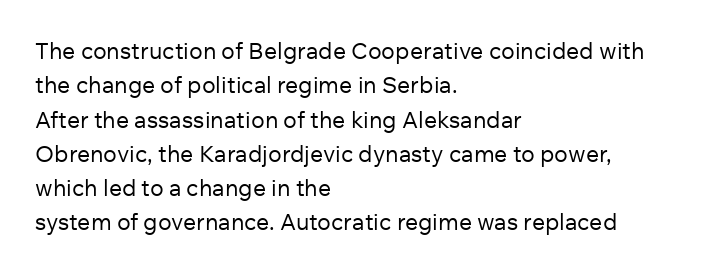
{"italic": "no", "bold": "no", "underline": "no", "align": "left", "line_spacing": "normal", "line_spacing_ratio": 1.49, "letter_spacing": "normal", "letter_spacing_em": 0.0, "glyph_px": 23}
